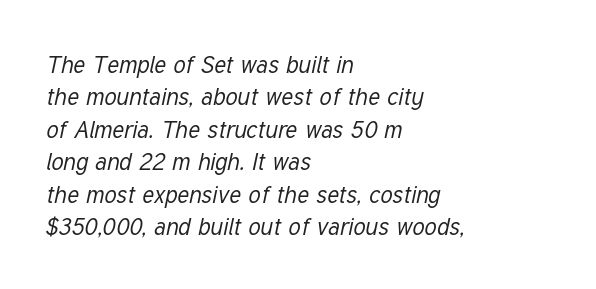
Compared with ordinary roman type, these characters are visibly tilted. The characters are drawn with everyday or finer stroke widths. Reading down the block, your eye returns to a fixed left position each line. Words appear dense and cohesive because spacing is normal. Evenly set lines give the paragraph a standard silhouette.
